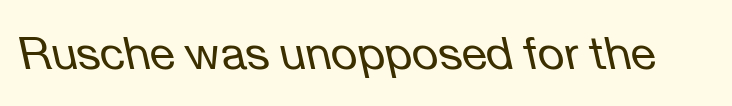
{"italic": "yes", "lean": "left", "slant_degrees": 12, "bold": "no", "weight": "regular", "width": "normal", "stroke_contrast": "low", "x_height": "medium", "monospaced": "no", "underline": "no", "letter_spacing": "normal", "letter_spacing_em": 0.0, "glyph_px": 46}
